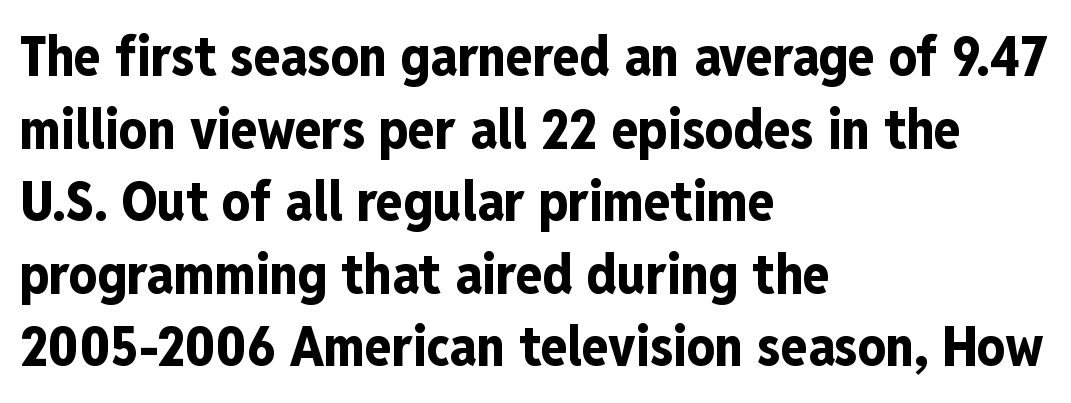
Observe the ordinary spacing: letters are neighbours, not strangers. Looks like regular typesetting: each glyph gets only the width it needs. Italic: no, the glyphs are upright roman. Clear beneath every line of the passage. Quick note: interline space is typical. Is this a sans? Yes — the strokes have no serifs.
